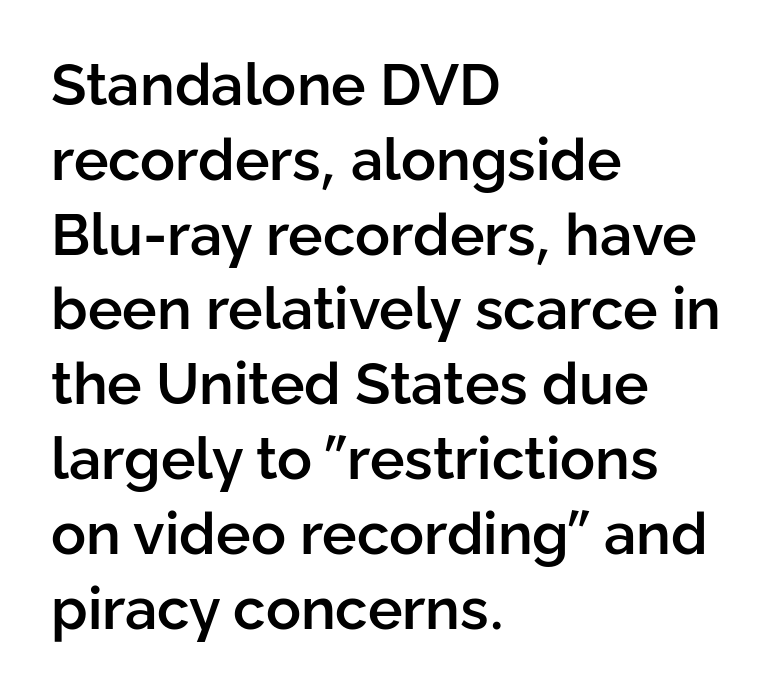
Q: Is the text bold? A: Semi-bold.
Q: Is the text italic (slanted)? A: No, it is upright.
Q: Is the typeface a serif or a sans-serif typeface? A: Sans-serif.
Q: Is the text underlined? A: No.
Q: How is the paragraph aligned? A: Left-aligned.
Q: Is the spacing between letters normal or unusually wide? A: Normal.
Q: Is the spacing between lines tight, normal or loose? A: Normal.
Q: Width (condensed, normal, or wide)? A: Normal.
Q: Stroke contrast? A: Low.
Q: x-height? A: Medium.
Q: Monospaced? A: No.
